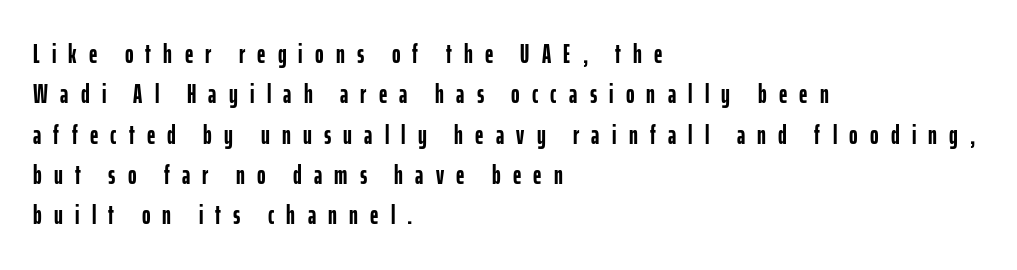
Q: Is the text bold? A: Yes.
Q: Is the text italic (slanted)? A: No, it is upright.
Q: Is the text underlined? A: No.
Q: How is the paragraph aligned? A: Left-aligned.
Q: Is the spacing between letters normal or unusually wide? A: Unusually wide.
Q: Is the spacing between lines tight, normal or loose? A: Normal.
